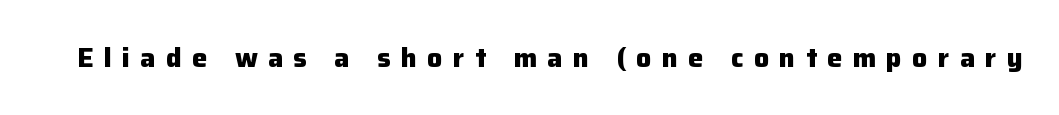
{"italic": "no", "bold": "yes", "underline": "no", "letter_spacing": "wide", "letter_spacing_em": 0.38, "glyph_px": 27}
